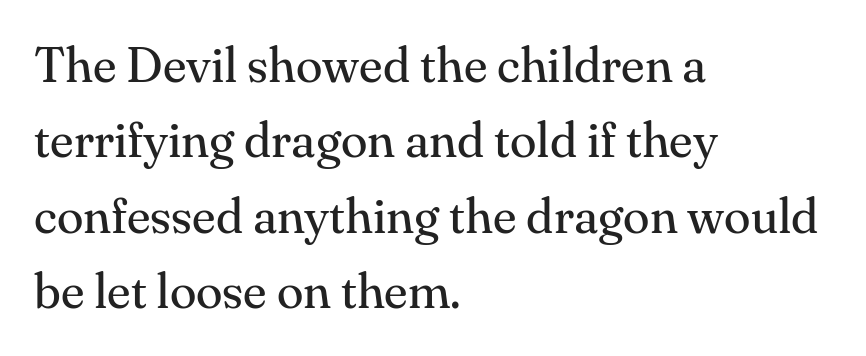
Q: Is the text bold? A: No.
Q: Is the text italic (slanted)? A: No, it is upright.
Q: Is the typeface a serif or a sans-serif typeface? A: Serif.
Q: Is the text underlined? A: No.
Q: How is the paragraph aligned? A: Left-aligned.
Q: Is the spacing between letters normal or unusually wide? A: Normal.
Q: Is the spacing between lines tight, normal or loose? A: Normal.
Q: Width (condensed, normal, or wide)? A: Normal.
Q: Stroke contrast? A: Medium.
Q: x-height? A: Small.
Q: Monospaced? A: No.
